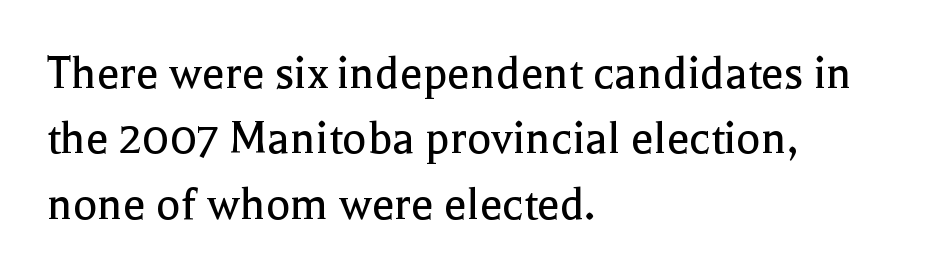
Tracking here is standard; glyphs follow each other at the usual distance. All the whitespace from short lines collects on the right. A clean baseline with only descenders dipping below it. Evenly set lines give the paragraph a standard silhouette. Are there feet on the stems? There are — it's a serif.
